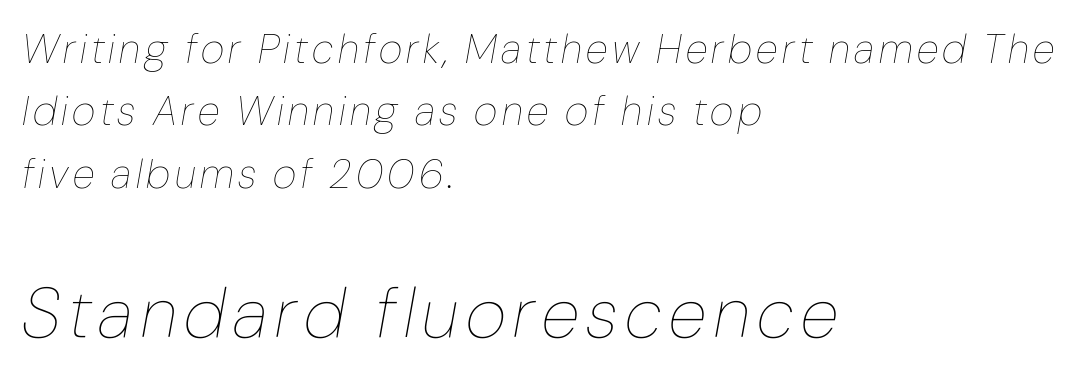
The image shows 71 px thin, condensed type, italic (leaning right); set left-aligned, normal line spacing (1.52x), not underlined; the second (bottom) block is 1.73x larger; low stroke contrast and a medium x-height.
